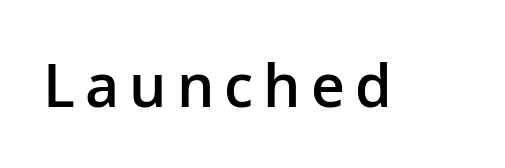
The image shows 59 px semibold sans-serif type, upright; set not underlined; low stroke contrast and a medium x-height.
